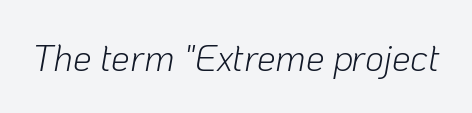
The image shows 37 px light type, italic (leaning right); set normal letter spacing, not underlined; low stroke contrast and a medium x-height.
